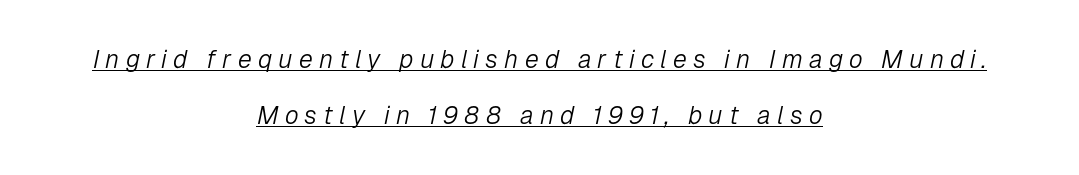
The image shows 25 px text type, italic (leaning right); set centered, loose line spacing (2.25x), unusually wide letter spacing (+0.25 em), underlined.
